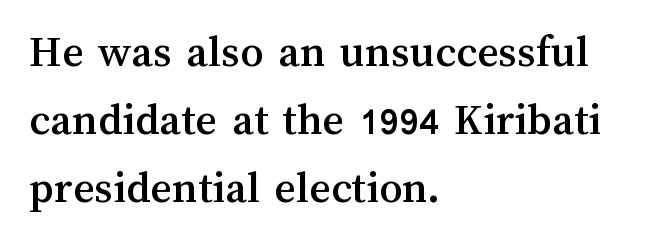
{"italic": "no", "width": "normal", "stroke_contrast": "medium", "x_height": "medium", "monospaced": "no", "underline": "no", "align": "left", "line_spacing": "normal", "line_spacing_ratio": 1.48, "letter_spacing": "normal", "letter_spacing_em": 0.0, "glyph_px": 46}
